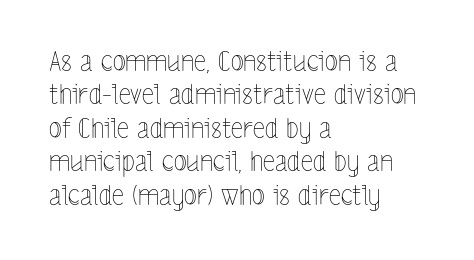
Q: Is the text bold? A: No.
Q: Is the text italic (slanted)? A: No, it is upright.
Q: Is the text underlined? A: No.
Q: How is the paragraph aligned? A: Left-aligned.
Q: Is the spacing between letters normal or unusually wide? A: Normal.
